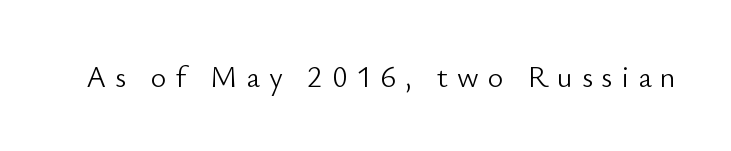
The image shows 30 px light sans-serif type, upright; set unusually wide letter spacing (+0.29 em), not underlined; low stroke contrast and a small x-height.
